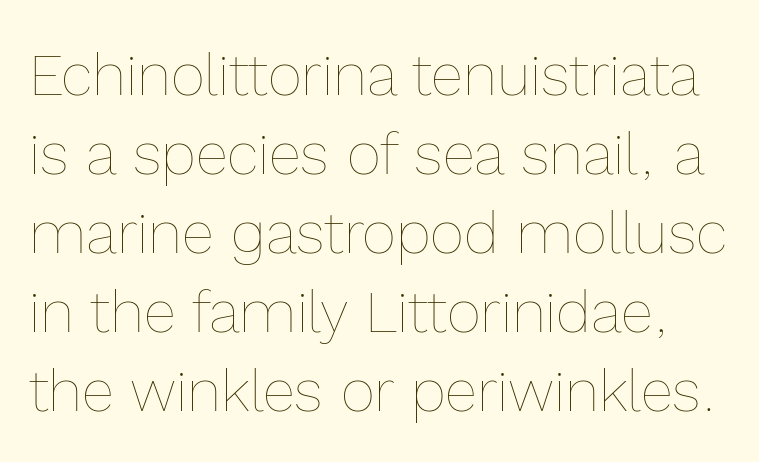
The image shows 59 px thin type, upright; set normal line spacing (1.34x), normal letter spacing, not underlined; a medium x-height.
